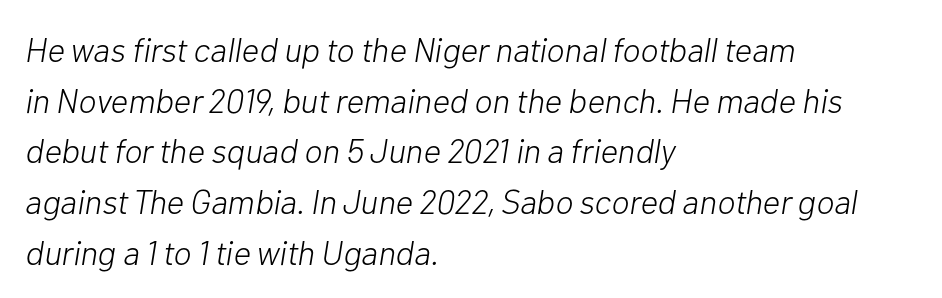
{"italic": "yes", "lean": "right", "slant_degrees": 10, "bold": "no", "weight": "light", "width": "normal", "stroke_contrast": "low", "x_height": "medium", "monospaced": "no", "underline": "no", "align": "left", "line_spacing": "normal", "line_spacing_ratio": 1.49, "letter_spacing": "normal", "letter_spacing_em": 0.0, "glyph_px": 34}
